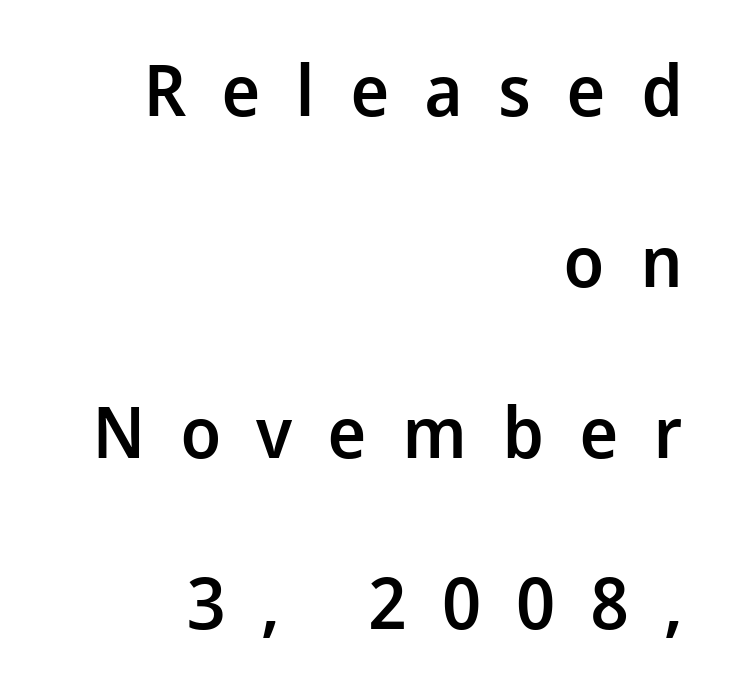
Q: Is the text bold? A: Semi-bold.
Q: Is the text italic (slanted)? A: No, it is upright.
Q: Is the typeface a serif or a sans-serif typeface? A: Sans-serif.
Q: Is the text underlined? A: No.
Q: How is the paragraph aligned? A: Right-aligned.
Q: Is the spacing between letters normal or unusually wide? A: Unusually wide.
Q: Is the spacing between lines tight, normal or loose? A: Loose.
Q: Width (condensed, normal, or wide)? A: Normal.
Q: Stroke contrast? A: Low.
Q: x-height? A: Medium.
Q: Monospaced? A: No.
